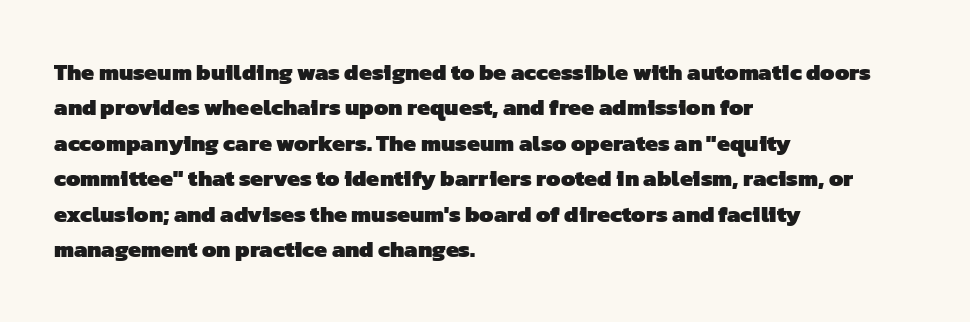
The image shows 23 px bold type; set left-aligned, normal line spacing (1.54x), normal letter spacing, not underlined.
